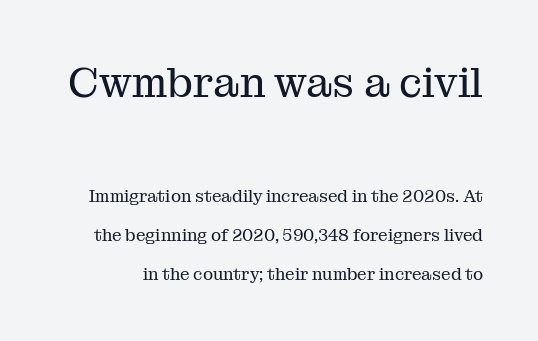
{"serif": "yes", "italic": "no", "bold": "no", "weight": "regular", "width": "normal", "stroke_contrast": "medium", "x_height": "medium", "monospaced": "no", "underline": "no", "line_spacing": "loose", "line_spacing_ratio": 2.29, "letter_spacing": "normal", "letter_spacing_em": 0.0, "larger_block": "first", "size_ratio": 2.47, "glyph_px": 42}
